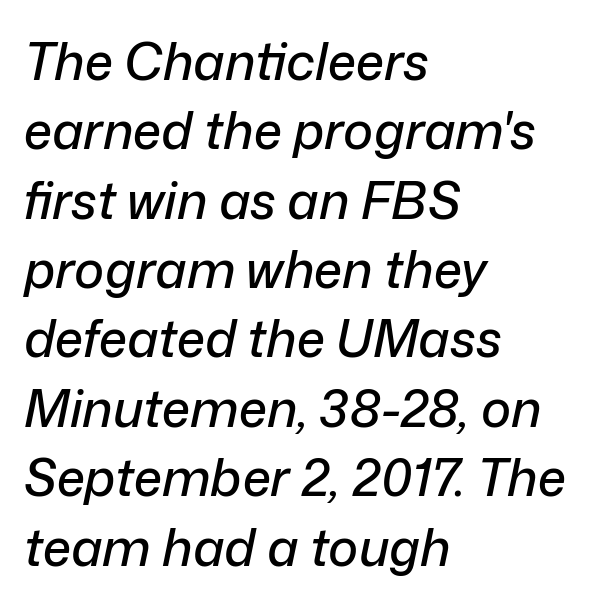
{"italic": "yes", "lean": "right", "slant_degrees": 12, "width": "normal", "stroke_contrast": "low", "x_height": "medium", "monospaced": "no", "underline": "no", "align": "left", "line_spacing": "normal", "line_spacing_ratio": 1.36, "letter_spacing": "normal", "letter_spacing_em": 0.0, "glyph_px": 51}
